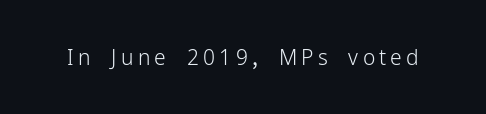
Italic? Not at all — the glyphs are vertical. The zone under the glyphs is completely vacant. Letter spacing: wide. Nothing heavy about these letters — not bold at all.
